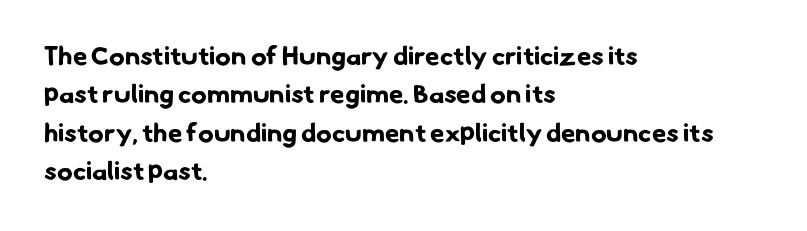
{"bold": "yes", "underline": "no", "align": "left", "line_spacing": "normal", "line_spacing_ratio": 1.48, "letter_spacing": "normal", "letter_spacing_em": 0.0, "glyph_px": 26}
